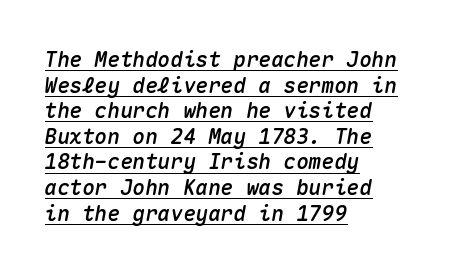
Q: Is the text italic (slanted)? A: Yes, it leans right by about 10 degrees.
Q: Is the text underlined? A: Yes.
Q: How is the paragraph aligned? A: Left-aligned.
Q: Is the spacing between letters normal or unusually wide? A: Normal.
